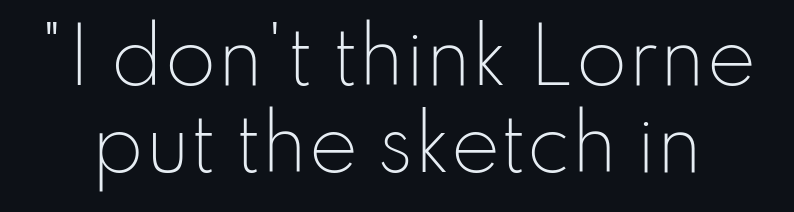
{"serif": "no", "italic": "no", "bold": "no", "weight": "light", "width": "normal", "stroke_contrast": "low", "x_height": "small", "monospaced": "no", "underline": "no", "line_spacing_ratio": 1.16, "letter_spacing": "normal", "letter_spacing_em": 0.0, "glyph_px": 75}
